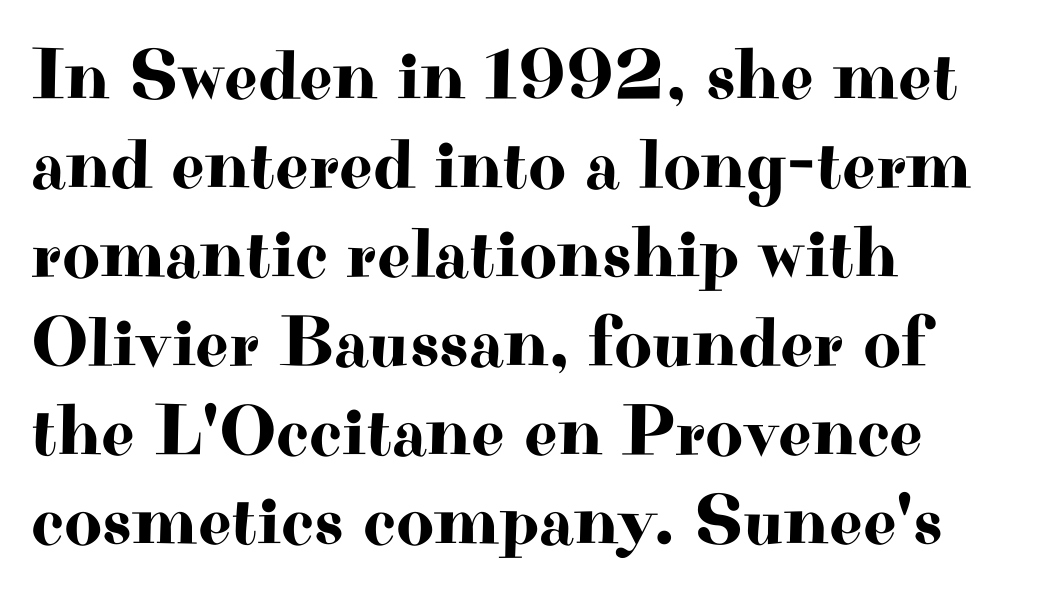
{"serif": "yes", "italic": "no", "width": "wide", "stroke_contrast": "high", "x_height": "small", "monospaced": "no", "underline": "no", "align": "left", "line_spacing_ratio": 1.22, "letter_spacing": "normal", "letter_spacing_em": 0.0, "glyph_px": 73}
